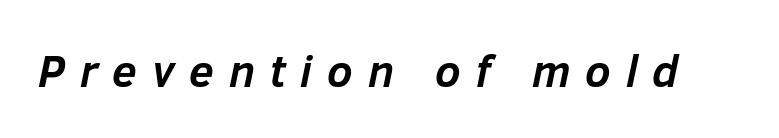
The image shows 45 px semibold type, italic (leaning right); set unusually wide letter spacing (+0.33 em), not underlined; low stroke contrast and a medium x-height.
